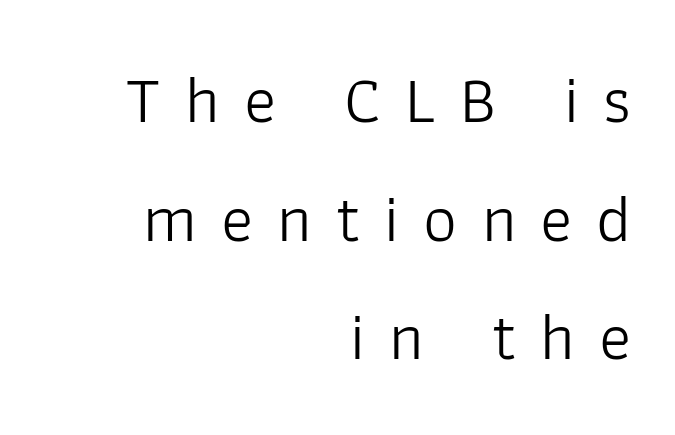
The image shows 67 px light sans-serif type, upright; set right-aligned, line spacing 1.77x, unusually wide letter spacing (+0.36 em), not underlined; low stroke contrast and a medium x-height.
